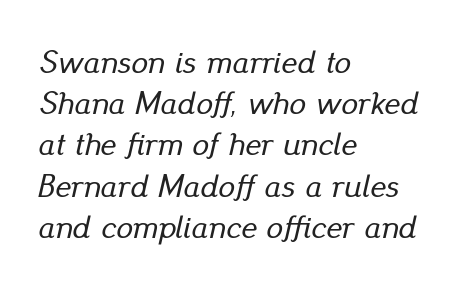
The image shows 33 px text type, italic (leaning right); set left-aligned, normal line spacing (1.25x), normal letter spacing, not underlined; low stroke contrast and a small x-height.
